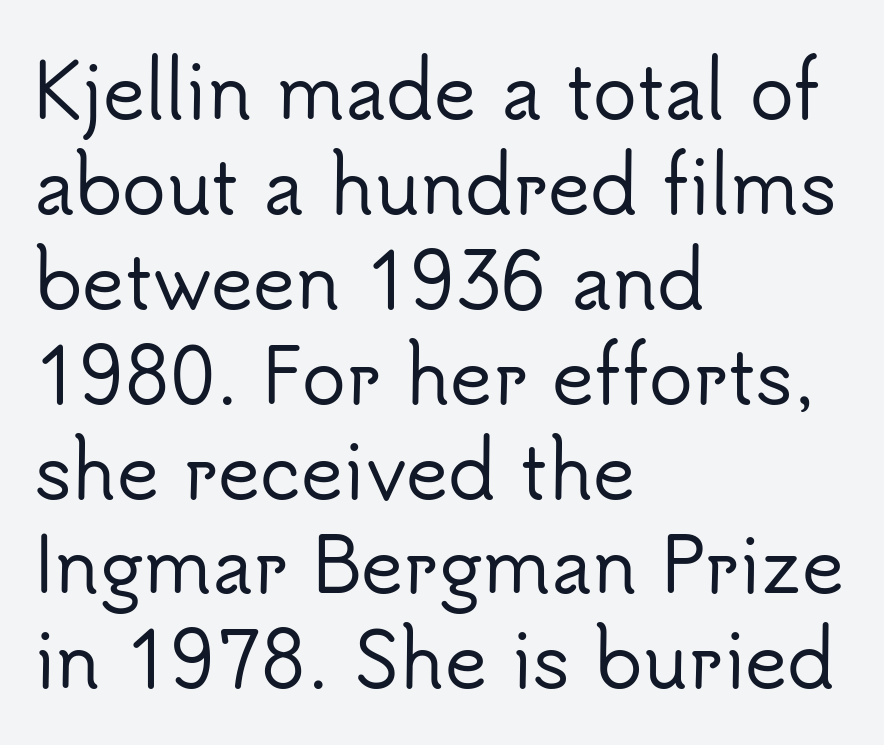
Q: Is the text italic (slanted)? A: No, it is upright.
Q: Is the typeface a serif or a sans-serif typeface? A: Sans-serif.
Q: Is the text underlined? A: No.
Q: How is the paragraph aligned? A: Left-aligned.
Q: Is the spacing between letters normal or unusually wide? A: Normal.
Q: Is the spacing between lines tight, normal or loose? A: Normal.
Q: Width (condensed, normal, or wide)? A: Normal.
Q: Stroke contrast? A: Low.
Q: x-height? A: Small.
Q: Monospaced? A: No.
